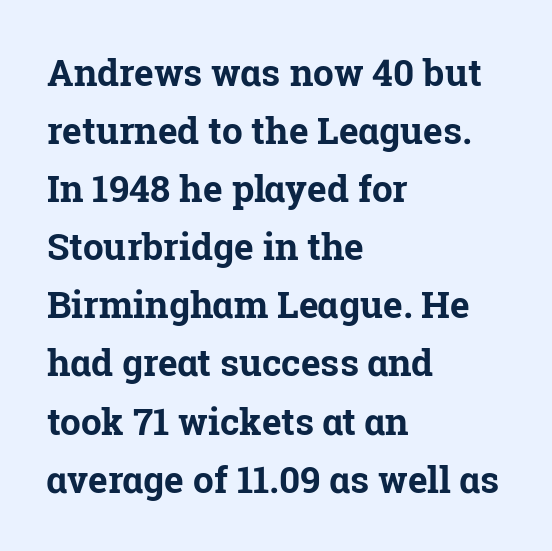
Q: Is the text bold? A: Yes.
Q: Is the text italic (slanted)? A: No, it is upright.
Q: Is the typeface a serif or a sans-serif typeface? A: Serif.
Q: Is the text underlined? A: No.
Q: How is the paragraph aligned? A: Left-aligned.
Q: Is the spacing between letters normal or unusually wide? A: Normal.
Q: Is the spacing between lines tight, normal or loose? A: Normal.
Q: Width (condensed, normal, or wide)? A: Normal.
Q: Stroke contrast? A: Low.
Q: x-height? A: Medium.
Q: Monospaced? A: No.
